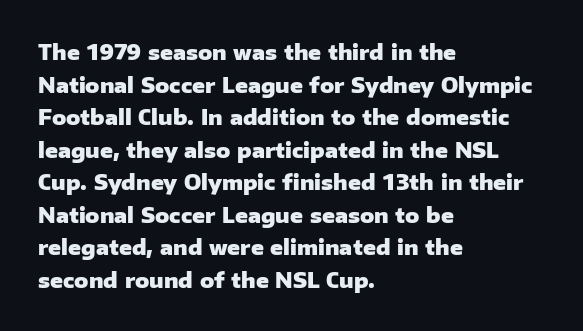
Q: Is the text bold? A: Yes.
Q: Is the text italic (slanted)? A: No, it is upright.
Q: Is the text underlined? A: No.
Q: How is the paragraph aligned? A: Left-aligned.
Q: Is the spacing between letters normal or unusually wide? A: Normal.
Q: Is the spacing between lines tight, normal or loose? A: Normal.
